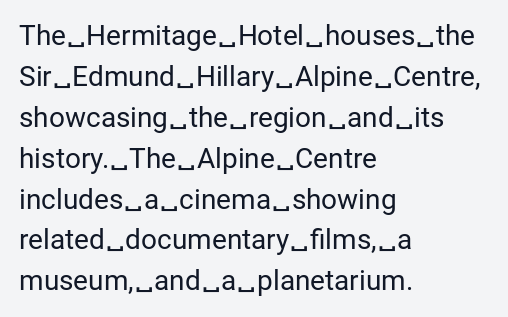
{"serif": "no", "italic": "no", "bold": "no", "weight": "regular", "width": "normal", "stroke_contrast": "low", "x_height": "medium", "monospaced": "no", "underline": "no", "align": "left", "line_spacing": "normal", "line_spacing_ratio": 1.46, "letter_spacing": "normal", "letter_spacing_em": 0.0, "glyph_px": 28}
